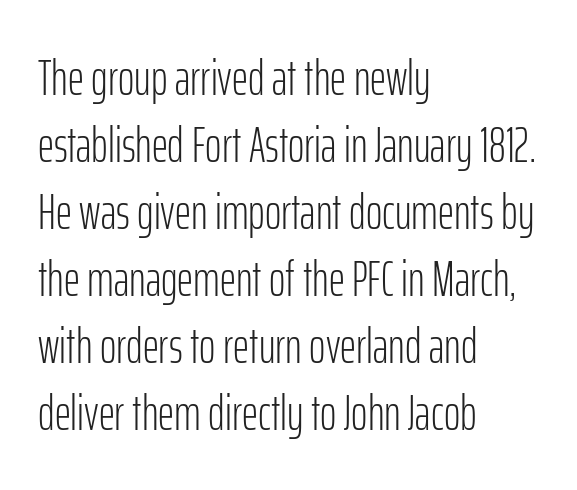
The image shows 50 px light, condensed sans-serif type, upright; set left-aligned, normal line spacing (1.34x), normal letter spacing, not underlined; low stroke contrast and a medium x-height.
